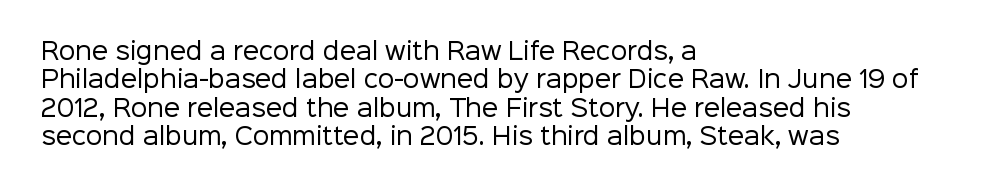
Q: Is the text bold? A: No.
Q: Is the text italic (slanted)? A: No, it is upright.
Q: Is the text underlined? A: No.
Q: How is the paragraph aligned? A: Left-aligned.
Q: Is the spacing between letters normal or unusually wide? A: Normal.
